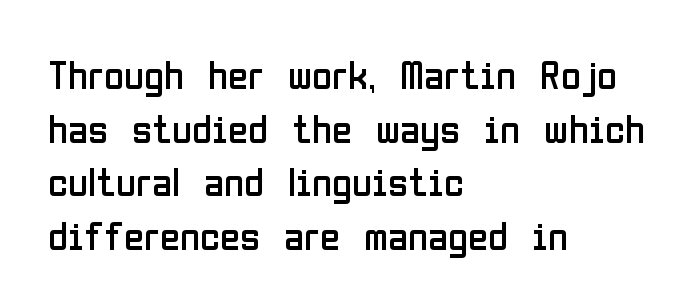
The image shows 41 px regular-weight, condensed sans-serif type, upright; set left-aligned, normal line spacing (1.31x), normal letter spacing, not underlined; low stroke contrast and a medium x-height.
